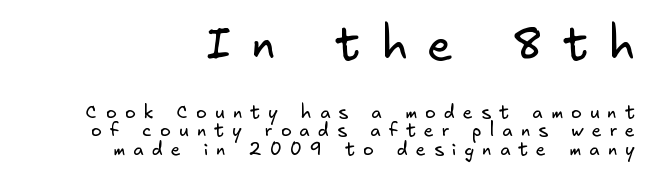
Vertical stems look standard width or narrower in stroke. The type family on display is of the sans-serif kind. Glyph-to-glyph distance is far greater than everyday printed text. The upper block of text is set noticeably larger than the block beneath it. The ragged edge is on the left, which tells us the setting is flush right.
